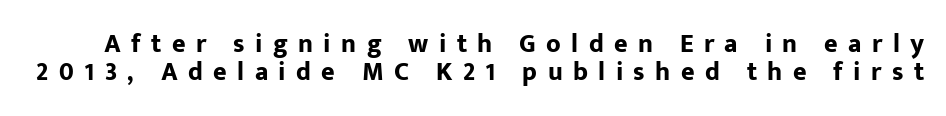
Is the letter spacing exaggerated? Yes — the characters are pushed far apart. Honestly, the rows look squashed on top of each other. Stroke thickness is high; the sample reads as a true bold. Every stem runs plumb, perpendicular to the baseline. Beneath every word, the page is bare.
